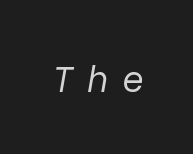
{"italic": "yes", "lean": "right", "slant_degrees": 10, "bold": "no", "weight": "regular", "width": "normal", "stroke_contrast": "low", "x_height": "medium", "monospaced": "no", "underline": "no", "letter_spacing": "wide", "letter_spacing_em": 0.39, "glyph_px": 38}
